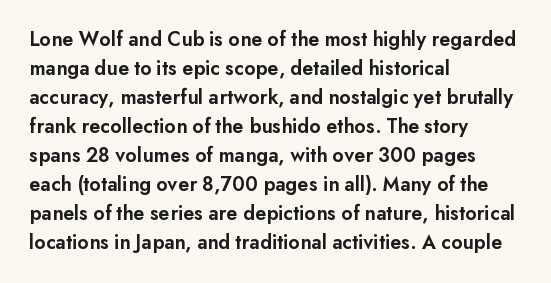
These lines keep a tight, regular rhythm from letter to letter. If you drew a ruler down the left edge, every line would touch it. Compared with an ordinary text face, these strokes are moderately heavier — a semibold. Whoever set this chose a conventional vertical rhythm. The glyphs are unaccompanied by any horizontal stroke below them.
